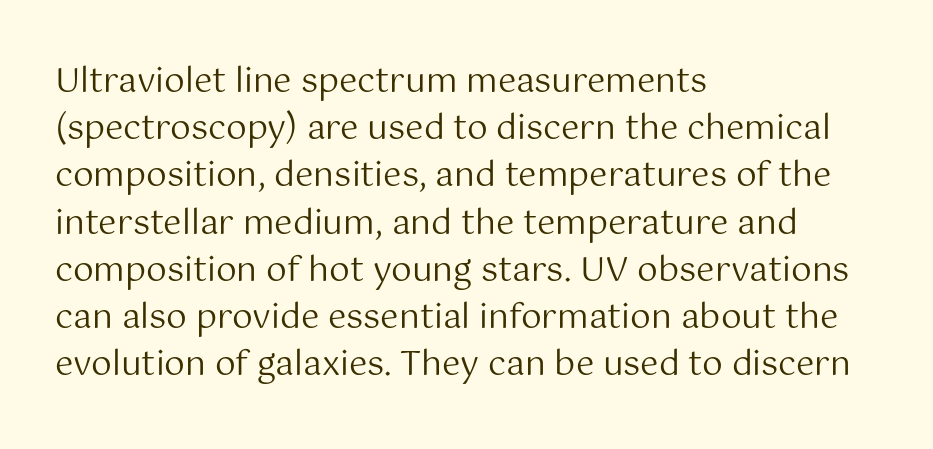
{"serif": "no", "italic": "no", "bold": "no", "weight": "regular", "width": "normal", "stroke_contrast": "medium", "x_height": "medium", "monospaced": "no", "underline": "no", "align": "left", "line_spacing": "normal", "line_spacing_ratio": 1.43, "letter_spacing": "normal", "letter_spacing_em": 0.0, "glyph_px": 33}
